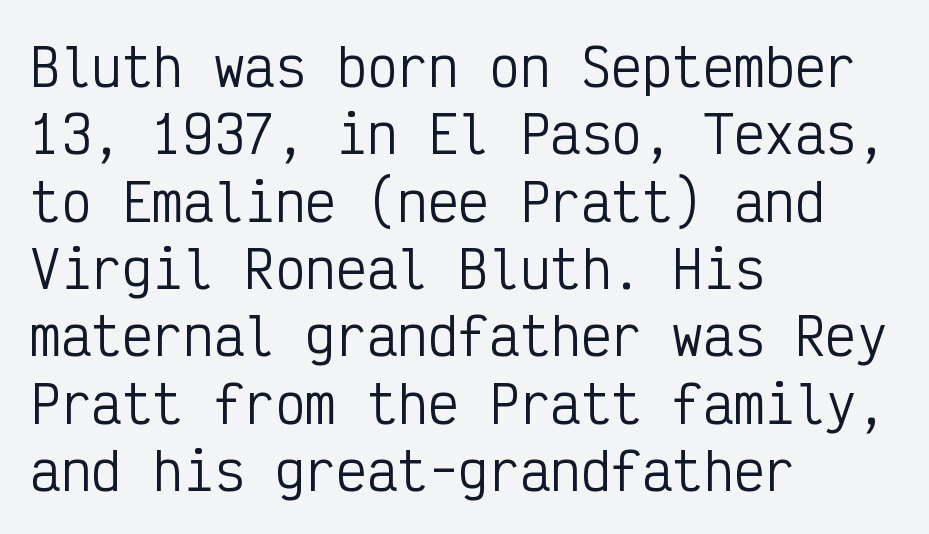
The image shows 51 px regular-weight, condensed sans-serif type, upright, monospaced; set left-aligned, normal line spacing (1.32x), normal letter spacing, not underlined; low stroke contrast and a medium x-height.
